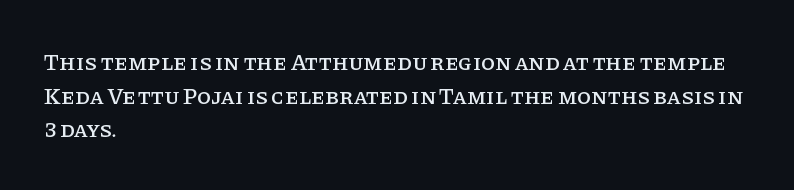
The image shows 23 px text type, upright; set left-aligned, normal line spacing (1.46x), normal letter spacing, not underlined.
